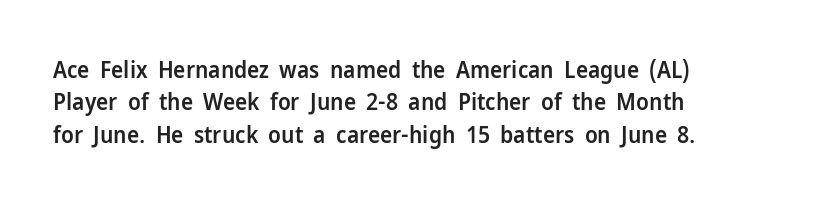
Q: Is the text bold? A: Semi-bold.
Q: Is the text italic (slanted)? A: No, it is upright.
Q: Is the text underlined? A: No.
Q: How is the paragraph aligned? A: Left-aligned.
Q: Is the spacing between letters normal or unusually wide? A: Normal.
Q: Is the spacing between lines tight, normal or loose? A: Normal.
